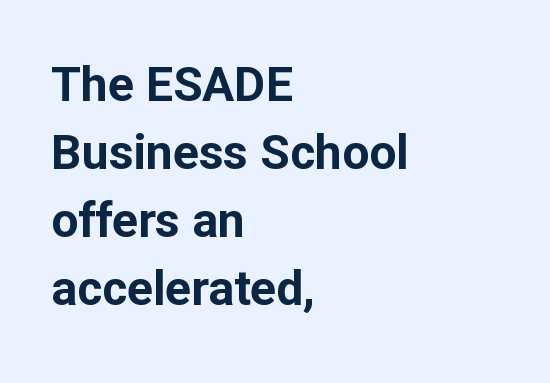
{"serif": "no", "italic": "no", "bold": "yes", "weight": "bold", "width": "normal", "stroke_contrast": "low", "x_height": "medium", "monospaced": "no", "underline": "no", "align": "left", "line_spacing": "normal", "line_spacing_ratio": 1.42, "letter_spacing": "normal", "letter_spacing_em": 0.0, "glyph_px": 48}
